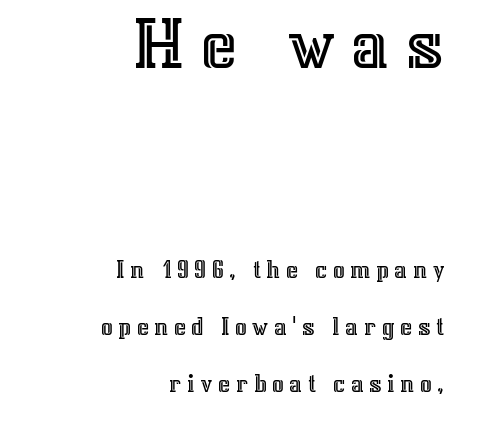
The image shows 77 px text type, upright; set right-aligned, loose line spacing (2.19x), unusually wide letter spacing (+0.21 em), not underlined; the first (top) block is 2.96x larger; a medium x-height.
